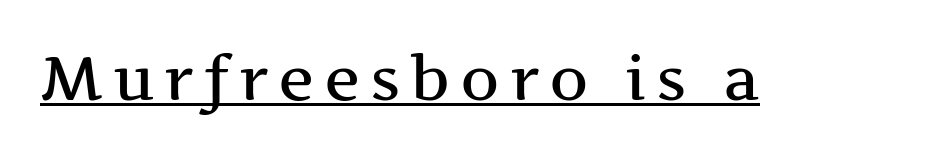
The image shows 61 px wide serif type, upright; set underlined; medium stroke contrast and a medium x-height.
